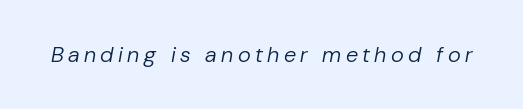
The typeface has the unassuming heft of standard copy or less. If you drew a line through each stem, it would be angled. Quick note: underline off. Does extra space separate the letters? Yes, quite a lot of it.
